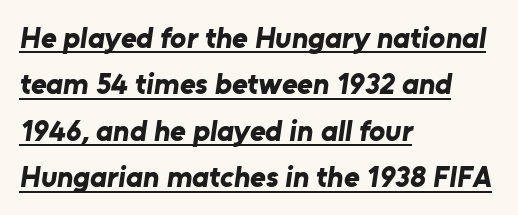
The type is set solid horizontally, with unmodified tracking. The face used here is proportionally spaced, like ordinary book or web type. Stroke terminals: plain, sans-serif. Each line starts at the same left margin while the right side varies. The line-height multiplier appears to be the usual default.
